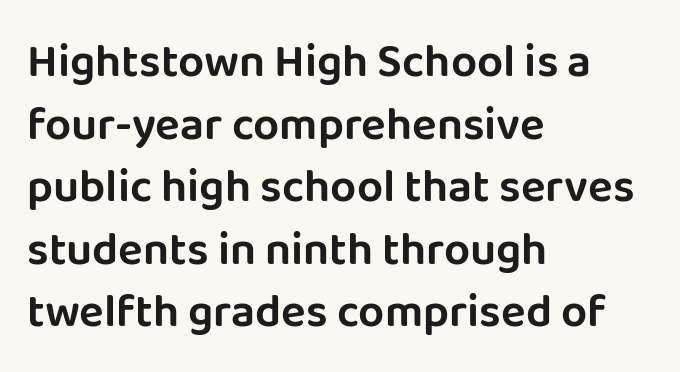
Inter-character spacing is left at the font's built-in metrics. Descenders hang freely into open space. These lines are composed in type without serifs. The lines in this sample share a left origin and differ only in where they stop.
